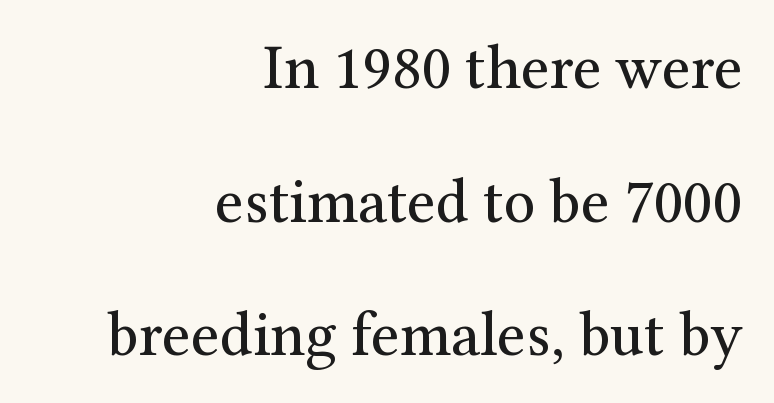
The image shows 63 px regular-weight serif type, upright; set right-aligned, loose line spacing (2.12x), normal letter spacing, not underlined; medium stroke contrast and a medium x-height.
